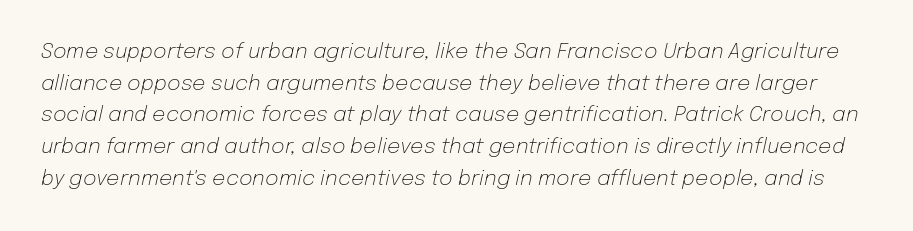
Q: Is the text bold? A: No.
Q: Is the text italic (slanted)? A: Yes, it leans right by about 12 degrees.
Q: Is the text underlined? A: No.
Q: Is the spacing between letters normal or unusually wide? A: Normal.
Q: Is the spacing between lines tight, normal or loose? A: Normal.
